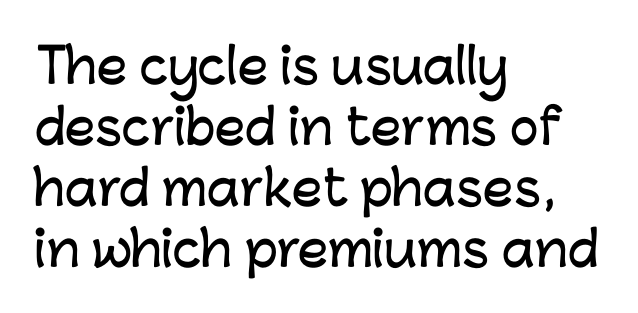
A roman cut, with each character standing at attention. Proportional: the letters do not fall into vertical columns. The space directly below the letters is spotless. This is sans-serif lettering, the kind often seen on screens and signage.
